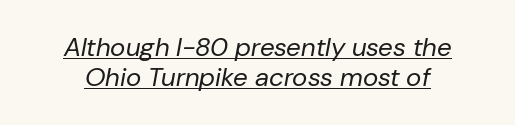
Q: Is the text bold? A: No.
Q: Is the text italic (slanted)? A: Yes, it leans right by about 10 degrees.
Q: Is the text underlined? A: Yes.
Q: Is the spacing between letters normal or unusually wide? A: Normal.
Q: Is the spacing between lines tight, normal or loose? A: Tight.
